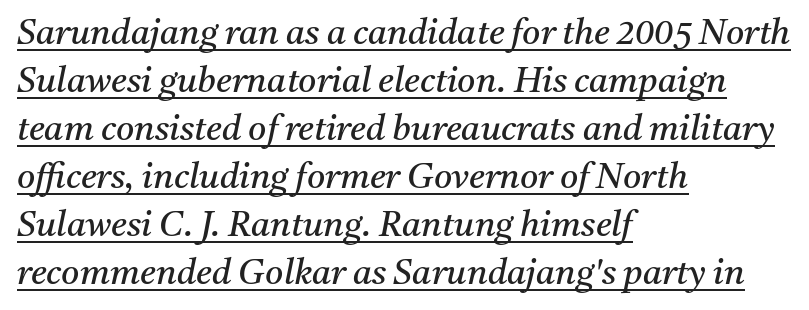
Q: Is the text bold? A: No.
Q: Is the text italic (slanted)? A: Yes, it leans right by about 11 degrees.
Q: Is the typeface a serif or a sans-serif typeface? A: Serif.
Q: Is the text underlined? A: Yes.
Q: How is the paragraph aligned? A: Left-aligned.
Q: Is the spacing between letters normal or unusually wide? A: Normal.
Q: Is the spacing between lines tight, normal or loose? A: Normal.
Q: Width (condensed, normal, or wide)? A: Normal.
Q: Stroke contrast? A: Medium.
Q: x-height? A: Medium.
Q: Monospaced? A: No.
